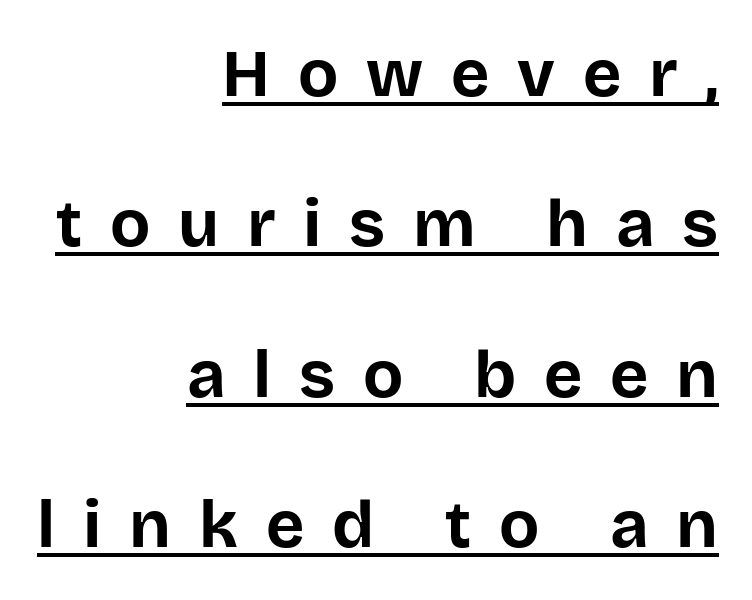
Q: Is the text bold? A: Yes.
Q: Is the text italic (slanted)? A: No, it is upright.
Q: Is the typeface a serif or a sans-serif typeface? A: Sans-serif.
Q: Is the text underlined? A: Yes.
Q: How is the paragraph aligned? A: Right-aligned.
Q: Is the spacing between letters normal or unusually wide? A: Unusually wide.
Q: Is the spacing between lines tight, normal or loose? A: Loose.
Q: Width (condensed, normal, or wide)? A: Normal.
Q: Stroke contrast? A: Low.
Q: x-height? A: Large.
Q: Monospaced? A: No.
